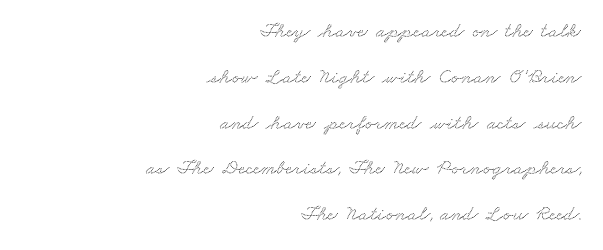
{"underline": "no", "align": "right", "line_spacing": "loose", "line_spacing_ratio": 2.18, "letter_spacing": "normal", "letter_spacing_em": 0.0, "glyph_px": 21}
